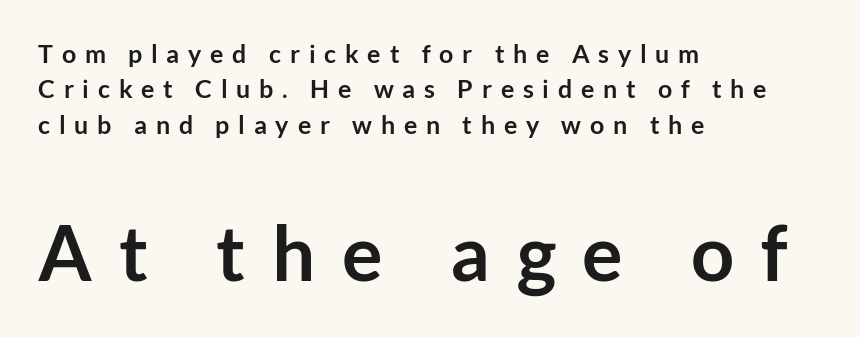
The image shows 76 px semibold sans-serif type, upright; set left-aligned, normal line spacing (1.42x), unusually wide letter spacing (+0.35 em), not underlined; the second (bottom) block is 3.04x larger; low stroke contrast and a medium x-height.
